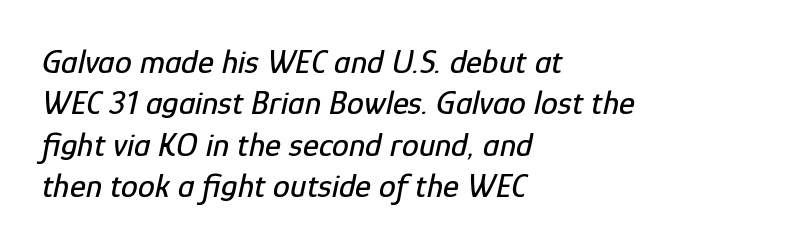
Q: Is the text italic (slanted)? A: Yes, it leans right by about 12 degrees.
Q: Is the text underlined? A: No.
Q: How is the paragraph aligned? A: Left-aligned.
Q: Is the spacing between letters normal or unusually wide? A: Normal.
Q: Width (condensed, normal, or wide)? A: Condensed.
Q: Stroke contrast? A: Low.
Q: x-height? A: Medium.
Q: Monospaced? A: No.
